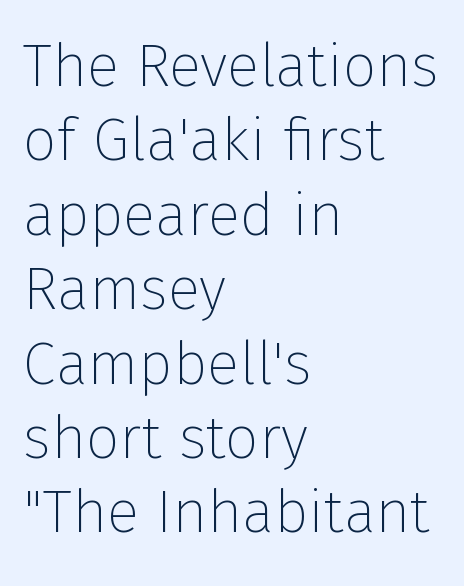
{"serif": "no", "italic": "no", "bold": "no", "weight": "thin", "width": "normal", "stroke_contrast": "low", "x_height": "medium", "monospaced": "no", "underline": "no", "align": "left", "line_spacing_ratio": 1.24, "letter_spacing": "normal", "letter_spacing_em": 0.0, "glyph_px": 60}
